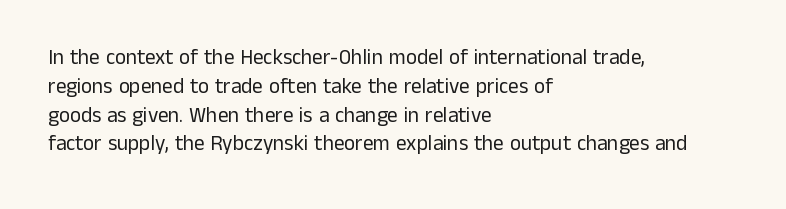
The image shows 21 px text type, upright; set left-aligned, normal line spacing (1.37x), normal letter spacing, not underlined.
